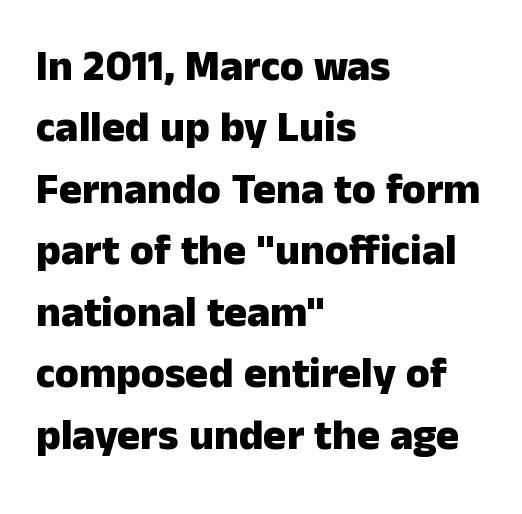
Q: Is the text bold? A: Yes.
Q: Is the text italic (slanted)? A: No, it is upright.
Q: Is the typeface a serif or a sans-serif typeface? A: Sans-serif.
Q: Is the text underlined? A: No.
Q: How is the paragraph aligned? A: Left-aligned.
Q: Is the spacing between letters normal or unusually wide? A: Normal.
Q: Is the spacing between lines tight, normal or loose? A: Normal.
Q: Width (condensed, normal, or wide)? A: Normal.
Q: Stroke contrast? A: Low.
Q: x-height? A: Medium.
Q: Monospaced? A: No.
